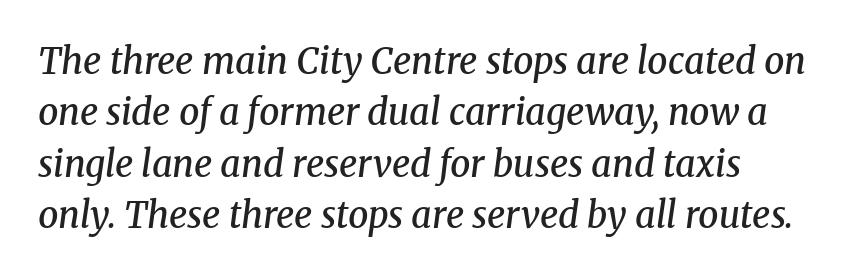
Q: Is the text bold? A: Semi-bold.
Q: Is the text italic (slanted)? A: Yes, it leans right by about 8 degrees.
Q: Is the typeface a serif or a sans-serif typeface? A: Serif.
Q: Is the text underlined? A: No.
Q: How is the paragraph aligned? A: Left-aligned.
Q: Is the spacing between letters normal or unusually wide? A: Normal.
Q: Is the spacing between lines tight, normal or loose? A: Normal.
Q: Width (condensed, normal, or wide)? A: Normal.
Q: Stroke contrast? A: Medium.
Q: x-height? A: Medium.
Q: Monospaced? A: No.
